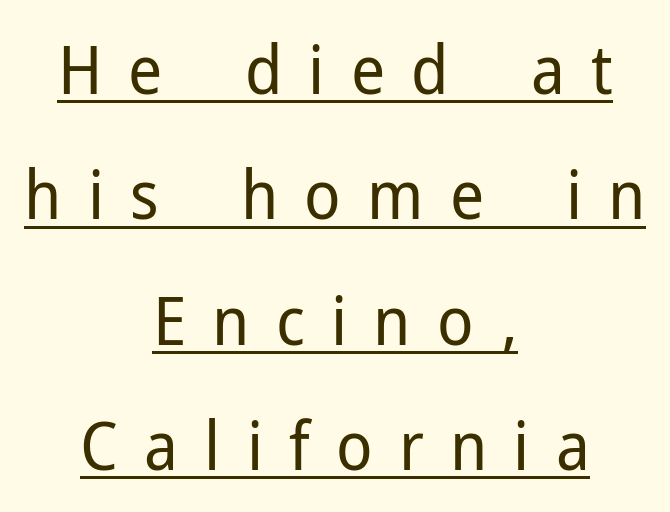
Q: Is the text bold? A: No.
Q: Is the text italic (slanted)? A: No, it is upright.
Q: Is the typeface a serif or a sans-serif typeface? A: Sans-serif.
Q: Is the text underlined? A: Yes.
Q: How is the paragraph aligned? A: Centered.
Q: Is the spacing between letters normal or unusually wide? A: Unusually wide.
Q: Width (condensed, normal, or wide)? A: Normal.
Q: Stroke contrast? A: Low.
Q: x-height? A: Medium.
Q: Monospaced? A: No.
